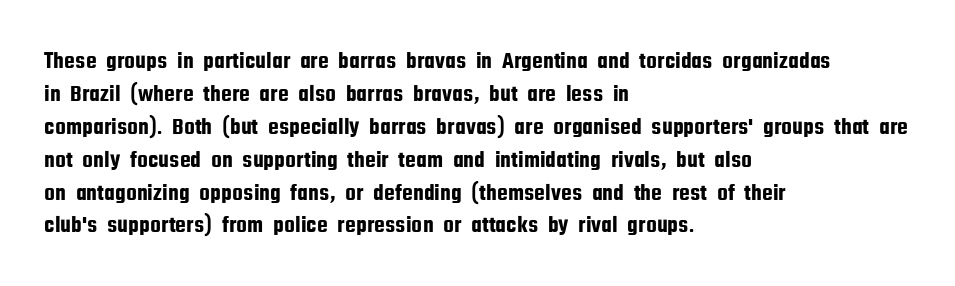
Q: Is the text italic (slanted)? A: No, it is upright.
Q: Is the text underlined? A: No.
Q: How is the paragraph aligned? A: Left-aligned.
Q: Is the spacing between letters normal or unusually wide? A: Normal.
Q: Is the spacing between lines tight, normal or loose? A: Normal.
